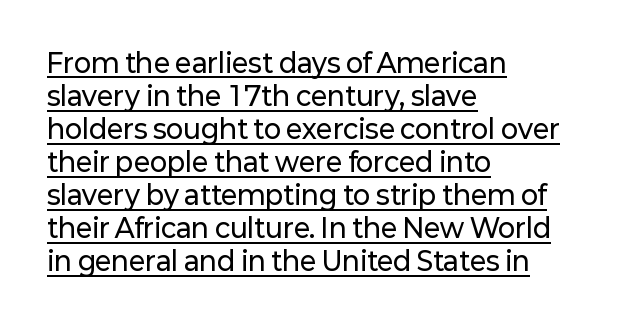
Underlined type. The rendering uses a moderate line-height, typical for paragraphs. A typesetter would call this zero additional tracking. No italicization has been applied; the sample stays upright. The passage is arranged the way most books set body copy — flush left.
